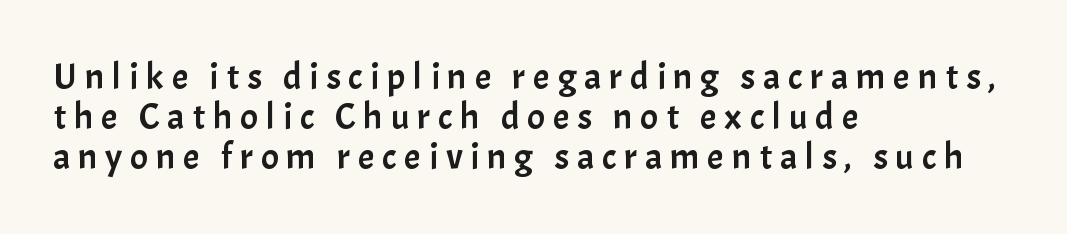
The image shows 37 px sans-serif type, upright; set left-aligned, tight line spacing (1.08x), unusually wide letter spacing (+0.21 em), not underlined; low stroke contrast and a medium x-height.
